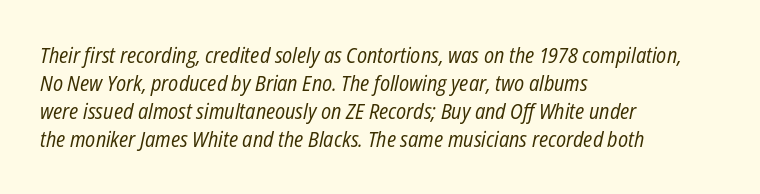
The image shows 21 px text type, italic (leaning right); set left-aligned, normal line spacing (1.33x), normal letter spacing, not underlined.
